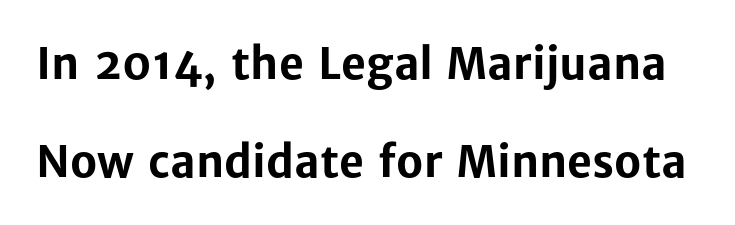
Q: Is the text bold? A: Yes.
Q: Is the text italic (slanted)? A: No, it is upright.
Q: Is the typeface a serif or a sans-serif typeface? A: Sans-serif.
Q: Is the text underlined? A: No.
Q: Is the spacing between letters normal or unusually wide? A: Normal.
Q: Is the spacing between lines tight, normal or loose? A: Loose.
Q: Width (condensed, normal, or wide)? A: Normal.
Q: Stroke contrast? A: Low.
Q: x-height? A: Medium.
Q: Monospaced? A: No.
